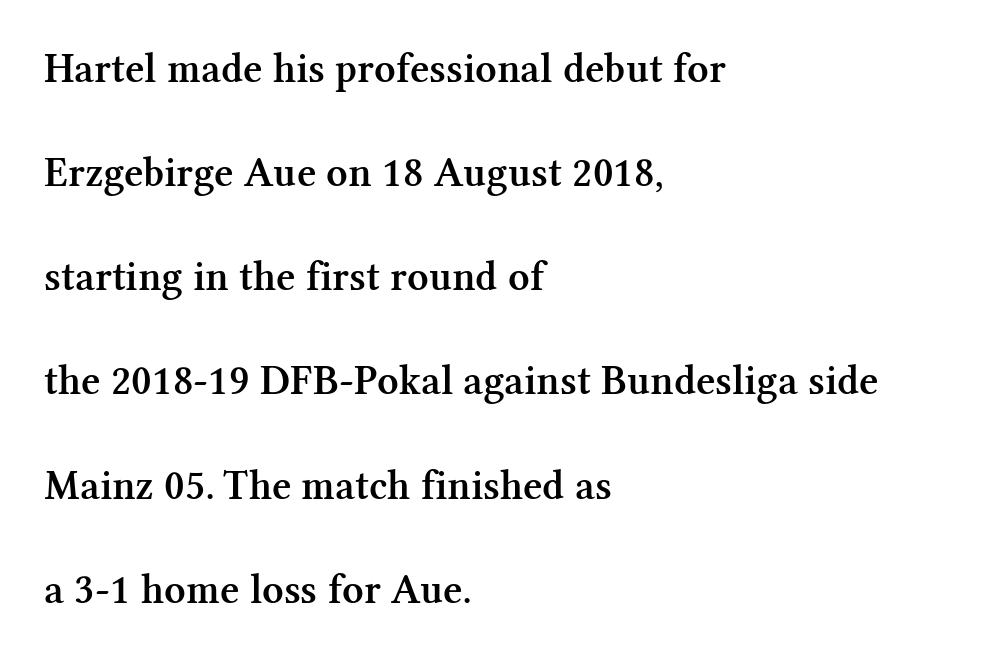
The image shows 42 px semibold serif type, upright; set left-aligned, loose line spacing (2.48x), normal letter spacing, not underlined; medium stroke contrast and a medium x-height.
